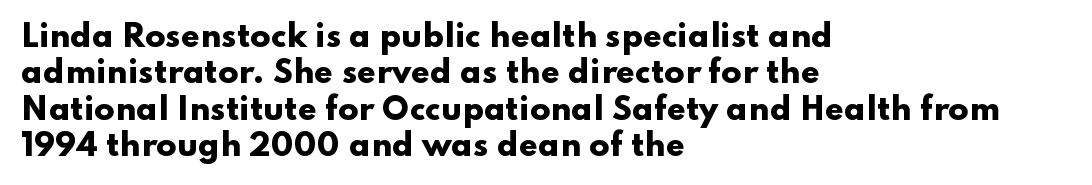
{"serif": "no", "italic": "no", "bold": "yes", "weight": "heavy", "width": "wide", "stroke_contrast": "low", "x_height": "small", "monospaced": "no", "underline": "no", "align": "left", "line_spacing_ratio": 1.21, "letter_spacing": "normal", "letter_spacing_em": 0.0, "glyph_px": 30}
